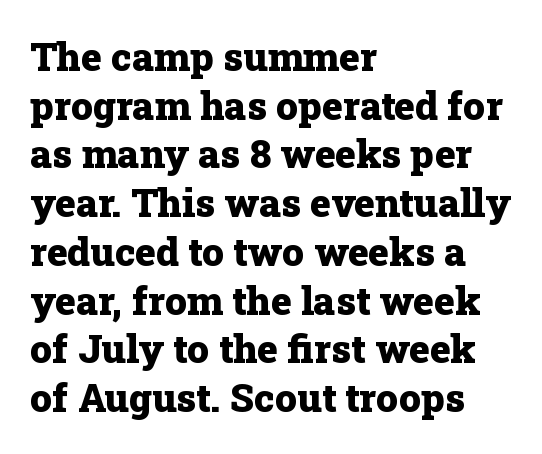
{"serif": "yes", "italic": "no", "bold": "yes", "weight": "heavy", "width": "normal", "stroke_contrast": "low", "x_height": "medium", "monospaced": "no", "underline": "no", "align": "left", "line_spacing": "normal", "line_spacing_ratio": 1.25, "letter_spacing": "normal", "letter_spacing_em": 0.0, "glyph_px": 39}
